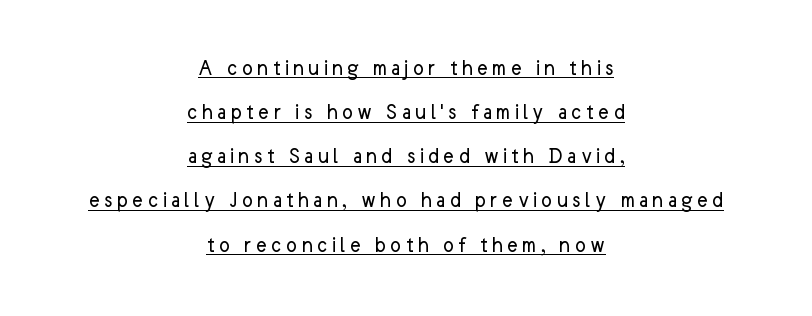
The image shows 23 px text type, upright; set centered, loose line spacing (1.92x), underlined.
